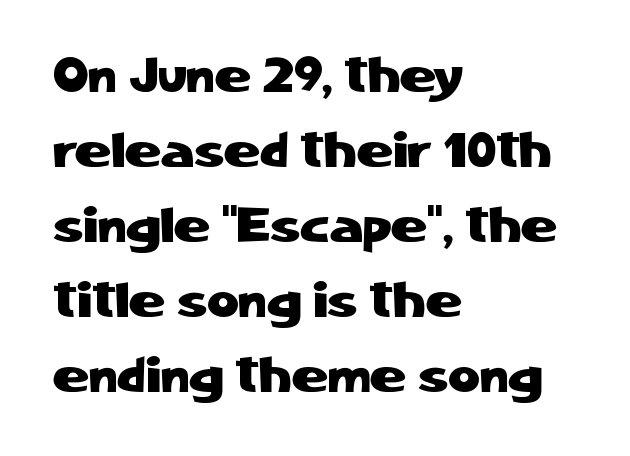
The image shows 49 px sans-serif type, upright; set left-aligned, normal line spacing (1.53x), normal letter spacing, not underlined; low stroke contrast and a medium x-height.
